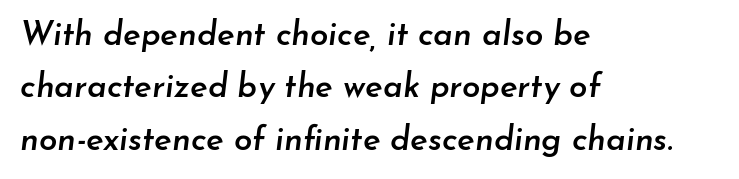
{"italic": "yes", "lean": "right", "slant_degrees": 7, "bold": "semi", "weight": "semibold", "width": "normal", "stroke_contrast": "low", "x_height": "small", "monospaced": "no", "underline": "no", "align": "left", "line_spacing": "normal", "line_spacing_ratio": 1.59, "letter_spacing": "normal", "letter_spacing_em": 0.0, "glyph_px": 33}
